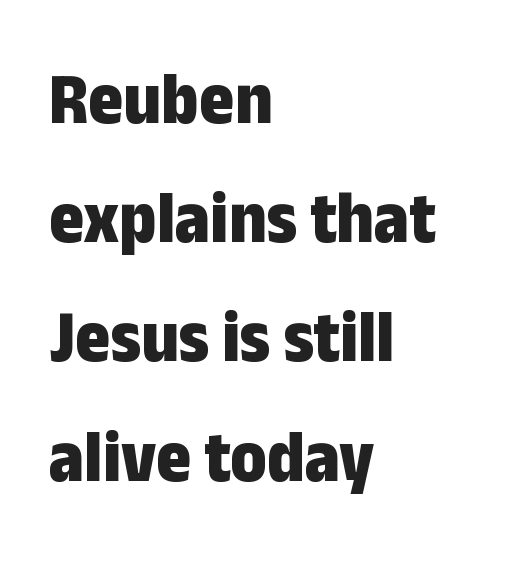
{"serif": "no", "italic": "no", "bold": "yes", "weight": "bold", "width": "condensed", "stroke_contrast": "low", "x_height": "medium", "monospaced": "no", "underline": "no", "align": "left", "line_spacing": "normal", "line_spacing_ratio": 1.59, "letter_spacing": "normal", "letter_spacing_em": 0.0, "glyph_px": 75}
